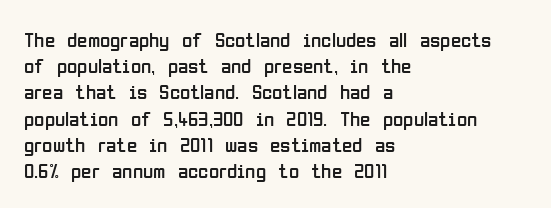
The image shows 21 px text type, upright; set left-aligned, normal line spacing (1.25x), normal letter spacing, not underlined.
